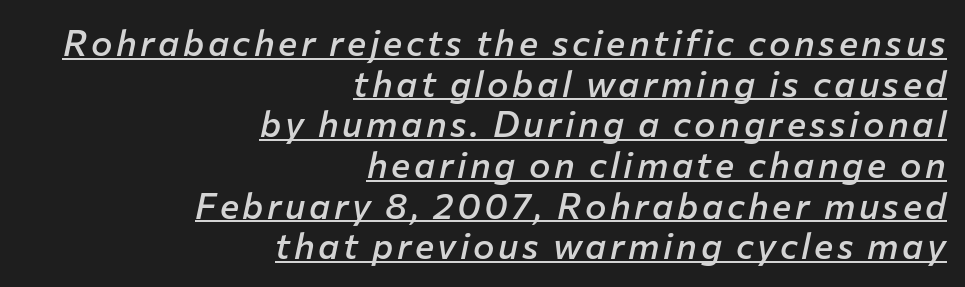
The image shows 36 px semibold type, italic (leaning right); set right-aligned, tight line spacing (1.13x), underlined; low stroke contrast and a medium x-height.
